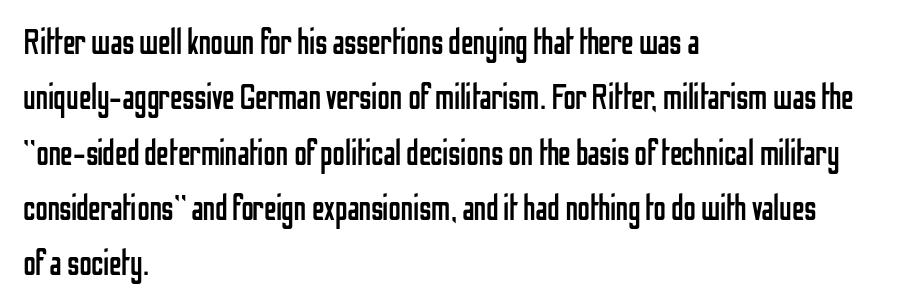
The space beneath each line is pristine and unruled. Posture: vertical. Spacing between characters is what you'd get straight out of the box. A light-to-regular cut is what we see here. Stroke terminals: plain, sans-serif.
